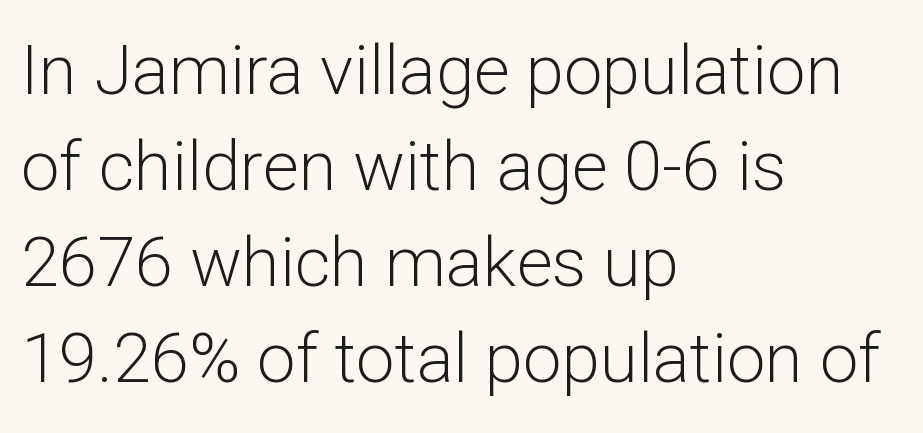
Q: Is the text bold? A: No.
Q: Is the text italic (slanted)? A: No, it is upright.
Q: Is the typeface a serif or a sans-serif typeface? A: Sans-serif.
Q: Is the text underlined? A: No.
Q: How is the paragraph aligned? A: Left-aligned.
Q: Is the spacing between letters normal or unusually wide? A: Normal.
Q: Is the spacing between lines tight, normal or loose? A: Normal.
Q: Width (condensed, normal, or wide)? A: Normal.
Q: Stroke contrast? A: Low.
Q: x-height? A: Medium.
Q: Monospaced? A: No.
